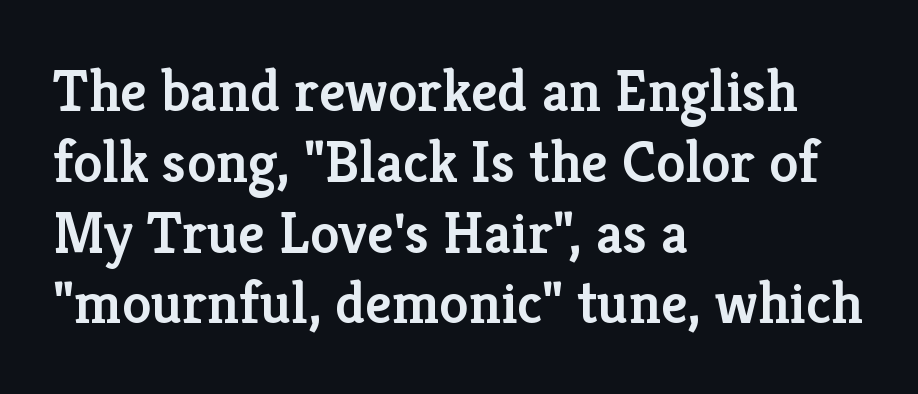
The image shows 59 px semibold serif type, upright; set left-aligned, line spacing 1.2x, normal letter spacing, not underlined; low stroke contrast and a medium x-height.
